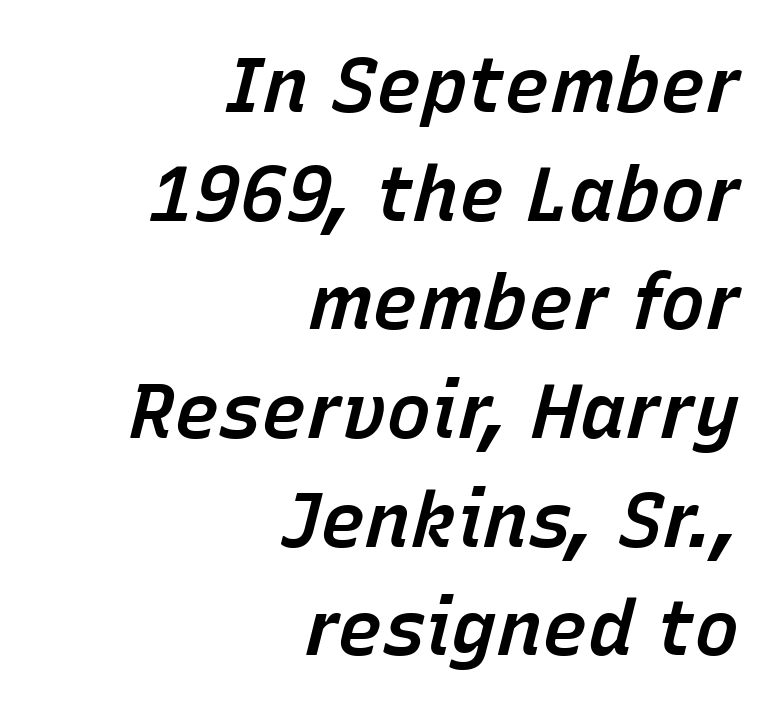
Think of a printed novel: that variable character pitch is what you see here. Does extra space separate the letters? No, they use regular spacing. The rows are spaced the way most documents space them. Caption: semibold face, moderately heavy strokes.
